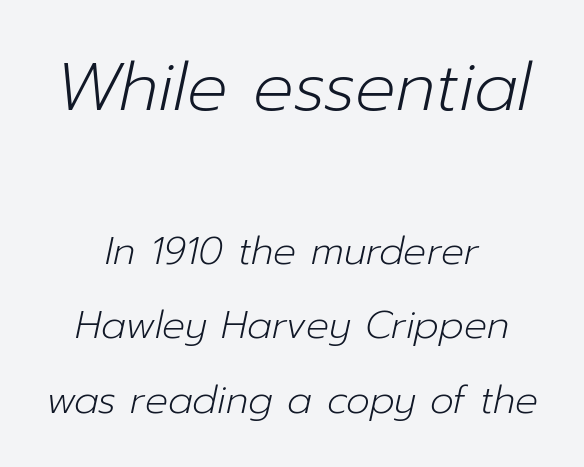
The image shows 67 px light type, italic (leaning right); set centered, loose line spacing (1.97x), normal letter spacing, not underlined; the first (top) block is 1.76x larger; low stroke contrast and a medium x-height.
